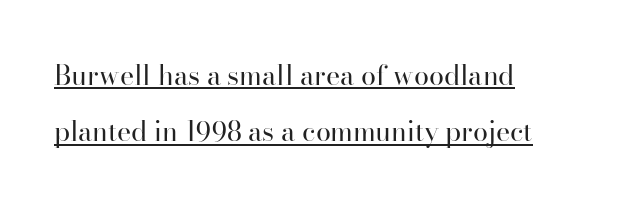
{"italic": "no", "bold": "no", "underline": "yes", "line_spacing": "loose", "line_spacing_ratio": 2.09, "letter_spacing": "normal", "letter_spacing_em": 0.0, "glyph_px": 27}
